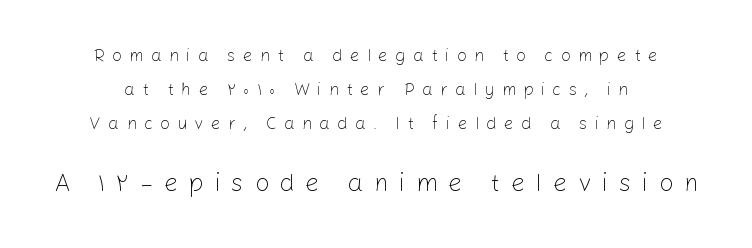
No letter is thick-stroked: the sample isn't bold. The axis of the letterforms is exactly vertical. Rows of type keep a wide berth in the vertical direction. Where is the straight margin? There isn't one; the lines are centered.
